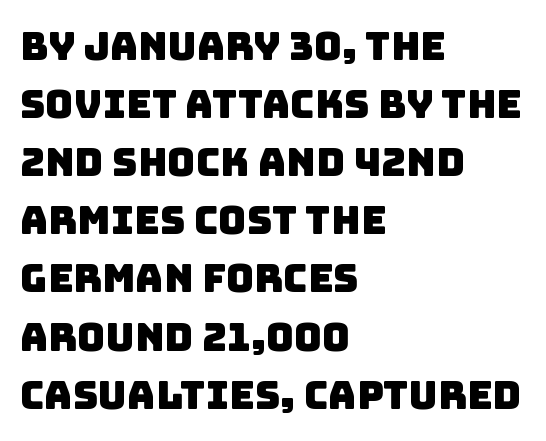
Beneath every word, the page is bare. Evenly set lines give the paragraph a standard silhouette. Spacing between characters is what you'd get straight out of the box. A classic flush-left, rag-right setting is used for this passage. This rendering employs a face without finishing strokes, i.e., a sans-serif. The face used here is proportionally spaced, like ordinary book or web type.
